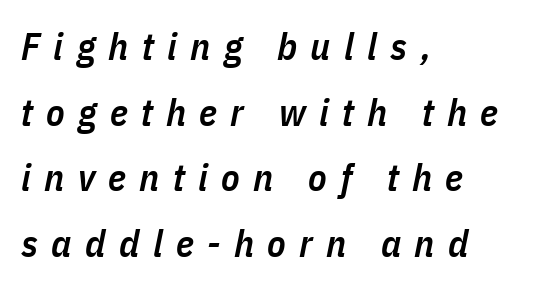
Q: Is the text bold? A: Semi-bold.
Q: Is the text italic (slanted)? A: Yes, it leans right by about 11 degrees.
Q: Is the text underlined? A: No.
Q: How is the paragraph aligned? A: Left-aligned.
Q: Is the spacing between letters normal or unusually wide? A: Unusually wide.
Q: Width (condensed, normal, or wide)? A: Condensed.
Q: Stroke contrast? A: Low.
Q: x-height? A: Medium.
Q: Monospaced? A: No.
